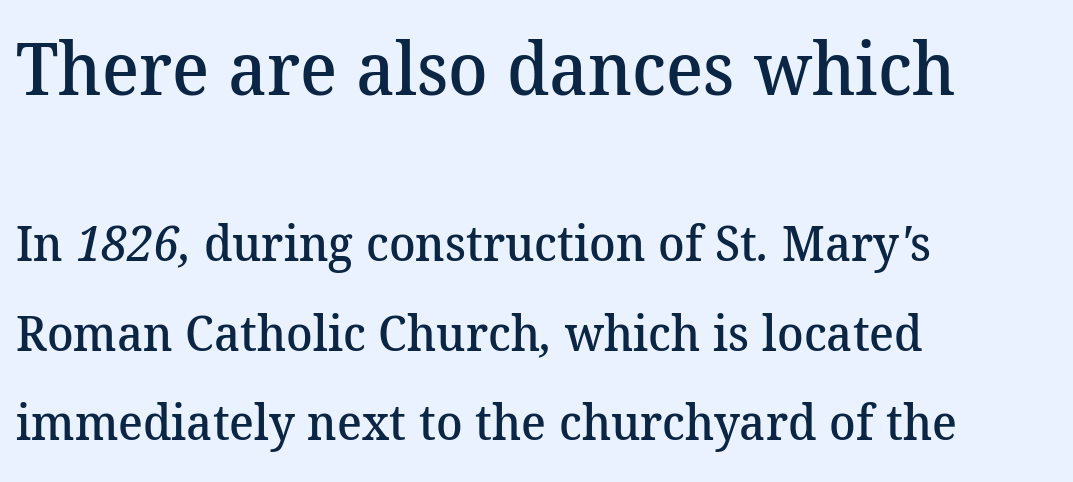
The image shows 73 px semibold serif type; set left-aligned, line spacing 1.83x, normal letter spacing, not underlined; the first (top) block is 1.49x larger; medium stroke contrast and a medium x-height.
